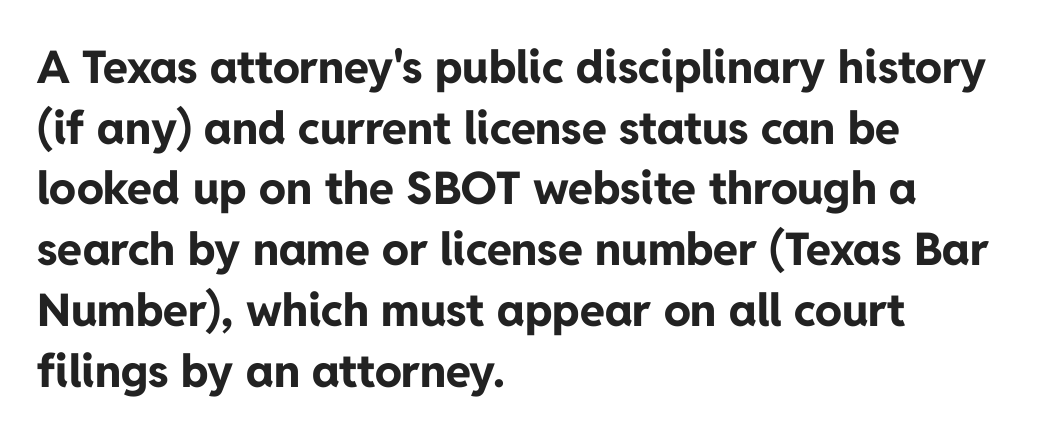
The specimen reads as upright at a glance. Clear beneath every line of the passage. The typeface chosen for these lines omits serifs. Notice how descenders clear the ascenders below comfortably — that's standard leading.
